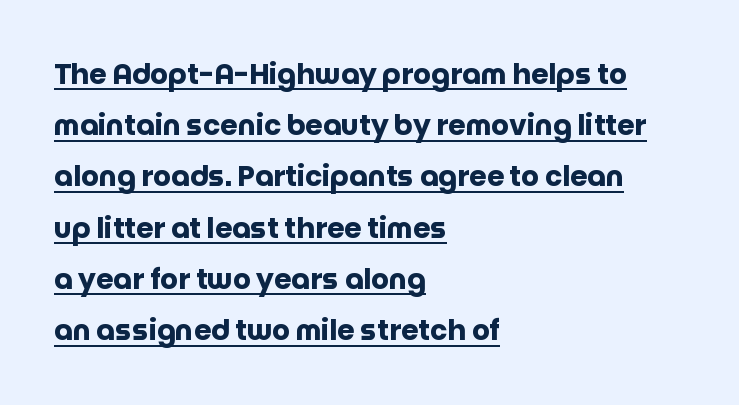
Q: Is the text bold? A: Yes.
Q: Is the text italic (slanted)? A: No, it is upright.
Q: Is the typeface a serif or a sans-serif typeface? A: Sans-serif.
Q: Is the text underlined? A: Yes.
Q: How is the paragraph aligned? A: Left-aligned.
Q: Is the spacing between letters normal or unusually wide? A: Normal.
Q: Width (condensed, normal, or wide)? A: Normal.
Q: Stroke contrast? A: Low.
Q: x-height? A: Large.
Q: Monospaced? A: No.
